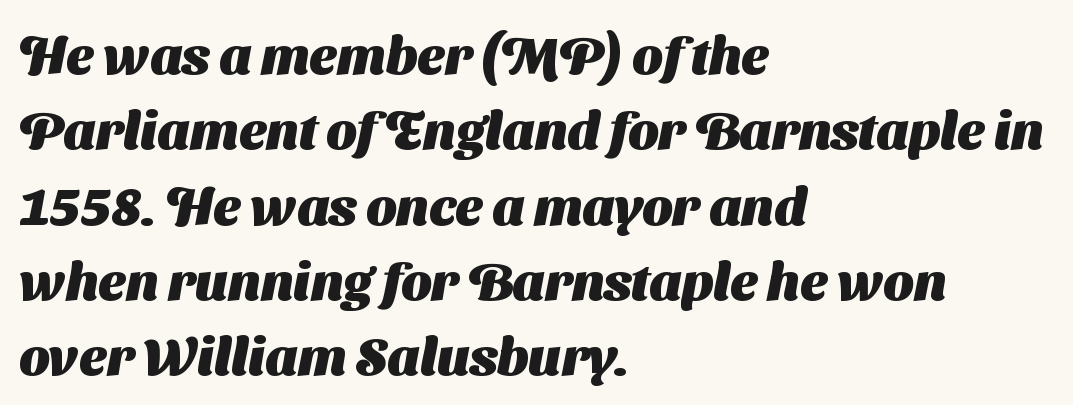
The image shows 53 px heavy sans-serif type; set left-aligned, normal line spacing (1.42x), normal letter spacing, not underlined; medium stroke contrast and a medium x-height.
